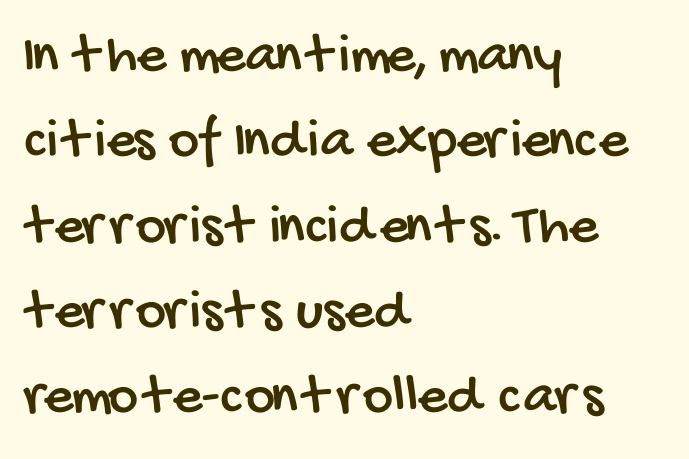
{"serif": "no", "width": "condensed", "stroke_contrast": "low", "x_height": "large", "monospaced": "no", "underline": "no", "align": "left", "line_spacing": "normal", "line_spacing_ratio": 1.47, "letter_spacing": "normal", "letter_spacing_em": 0.0, "glyph_px": 58}
